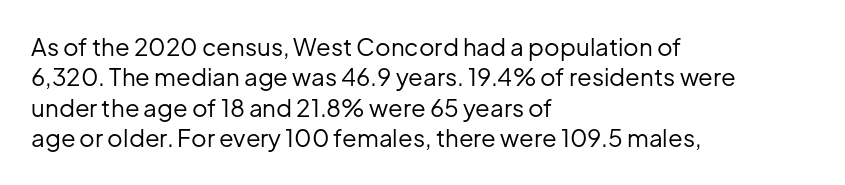
Q: Is the text bold? A: No.
Q: Is the text italic (slanted)? A: No, it is upright.
Q: Is the text underlined? A: No.
Q: How is the paragraph aligned? A: Left-aligned.
Q: Is the spacing between letters normal or unusually wide? A: Normal.
Q: Is the spacing between lines tight, normal or loose? A: Normal.
